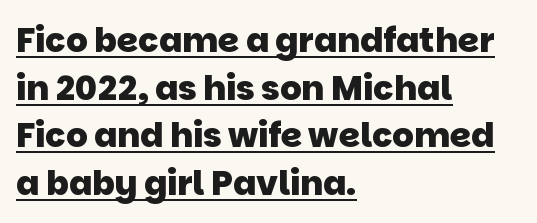
Q: Is the text bold? A: Yes.
Q: Is the typeface a serif or a sans-serif typeface? A: Sans-serif.
Q: Is the text underlined? A: Yes.
Q: How is the paragraph aligned? A: Left-aligned.
Q: Is the spacing between letters normal or unusually wide? A: Normal.
Q: Is the spacing between lines tight, normal or loose? A: Normal.
Q: Width (condensed, normal, or wide)? A: Normal.
Q: Stroke contrast? A: Low.
Q: x-height? A: Large.
Q: Monospaced? A: No.
